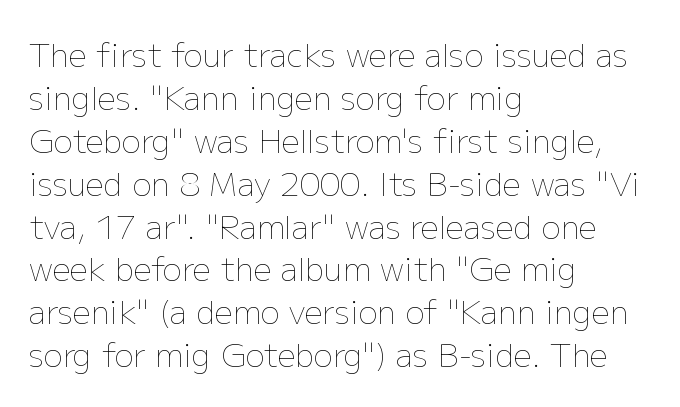
{"italic": "no", "bold": "no", "weight": "thin", "width": "normal", "stroke_contrast": "low", "x_height": "medium", "monospaced": "no", "underline": "no", "align": "left", "line_spacing": "normal", "line_spacing_ratio": 1.34, "letter_spacing": "normal", "letter_spacing_em": 0.0, "glyph_px": 32}
